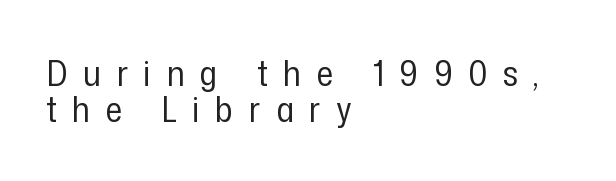
{"serif": "no", "italic": "no", "bold": "no", "weight": "regular", "width": "condensed", "stroke_contrast": "low", "x_height": "medium", "monospaced": "no", "underline": "no", "align": "left", "line_spacing": "tight", "line_spacing_ratio": 1.01, "letter_spacing": "wide", "letter_spacing_em": 0.44, "glyph_px": 36}
